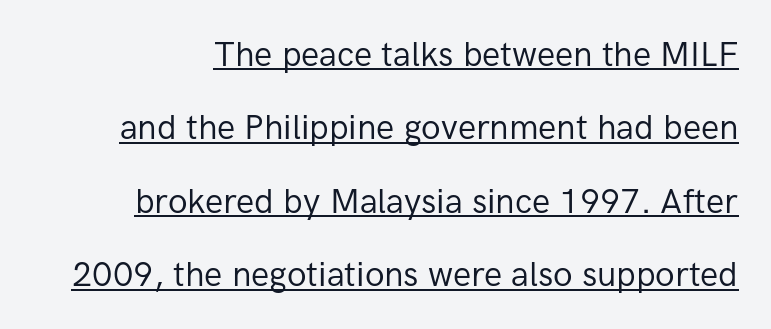
{"serif": "no", "italic": "no", "bold": "no", "weight": "regular", "width": "normal", "stroke_contrast": "low", "x_height": "medium", "monospaced": "no", "underline": "yes", "line_spacing": "loose", "line_spacing_ratio": 2.16, "letter_spacing": "normal", "letter_spacing_em": 0.0, "glyph_px": 34}
